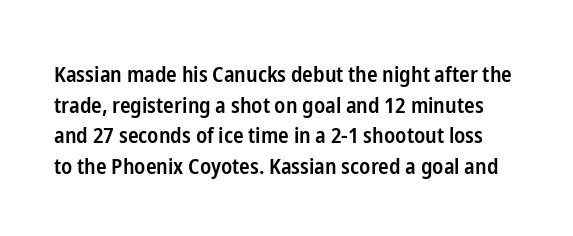
Only glyphs here, with clear space below each row. As a designer I'd log this as weight 600, semibold. Characters remain perfectly vertical along every line. The space between consecutive lines is moderate. Spacing between characters is what you'd get straight out of the box.
